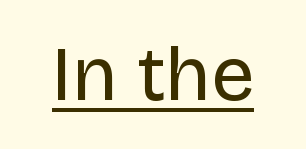
Q: Is the text bold? A: No.
Q: Is the text italic (slanted)? A: No, it is upright.
Q: Is the typeface a serif or a sans-serif typeface? A: Sans-serif.
Q: Is the text underlined? A: Yes.
Q: Is the spacing between letters normal or unusually wide? A: Normal.
Q: Width (condensed, normal, or wide)? A: Normal.
Q: Stroke contrast? A: Low.
Q: x-height? A: Large.
Q: Monospaced? A: No.
